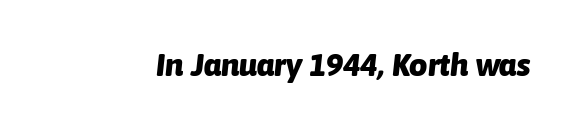
Q: Is the text bold? A: Yes.
Q: Is the text italic (slanted)? A: Yes, it leans right by about 6 degrees.
Q: Is the text underlined? A: No.
Q: Is the spacing between letters normal or unusually wide? A: Normal.
Q: Width (condensed, normal, or wide)? A: Normal.
Q: Stroke contrast? A: Low.
Q: x-height? A: Medium.
Q: Monospaced? A: No.
